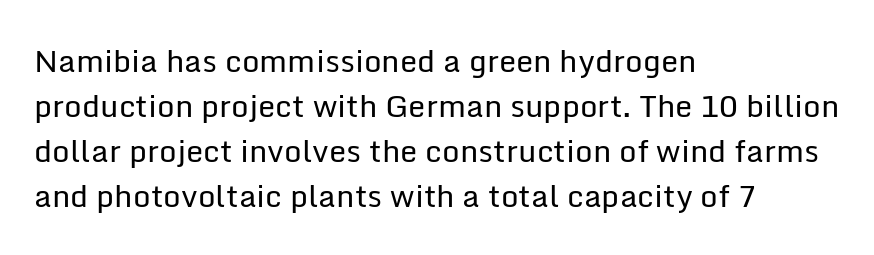
Casual observation: everything's shoved over to the left. The line texture is even and compact thanks to regular tracking. A bare baseline throughout the passage. Each letter's strokes conclude bluntly, with no projecting serifs. The letters advance in unequal steps, a hallmark of proportional type. Is the stroke heavy? The answer is a plain regular-or-lighter.
